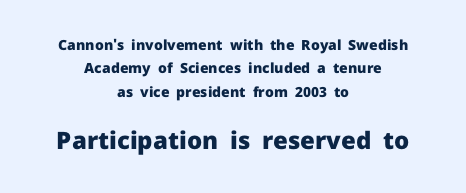
Summary of vertical rhythm: regular, with standard interline spacing. Plenty of ink on the page — the face is bold. Check under the words: just untouched page. If you drew a line through each stem, it would be perfectly vertical. Line starts and ends both wander, symmetrically. Observe the ordinary spacing: letters are neighbours, not strangers.
